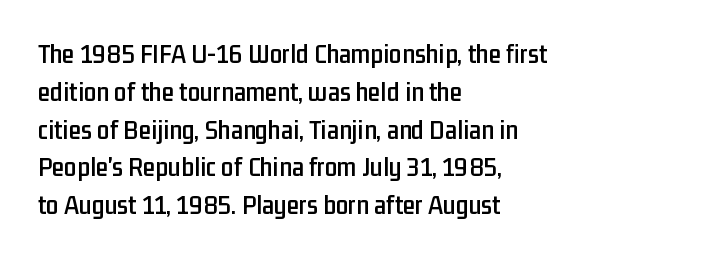
Q: Is the text italic (slanted)? A: No, it is upright.
Q: Is the typeface a serif or a sans-serif typeface? A: Sans-serif.
Q: Is the text underlined? A: No.
Q: How is the paragraph aligned? A: Left-aligned.
Q: Is the spacing between letters normal or unusually wide? A: Normal.
Q: Is the spacing between lines tight, normal or loose? A: Normal.
Q: Width (condensed, normal, or wide)? A: Condensed.
Q: Stroke contrast? A: Low.
Q: x-height? A: Medium.
Q: Monospaced? A: No.
